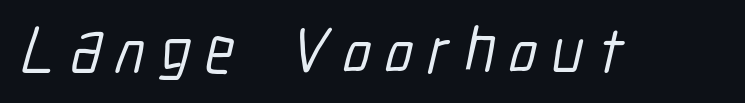
Anything drawn beneath the words? Only blank space. The type family on display is of the sans-serif kind. The letters advance in unequal steps, a hallmark of proportional type. The tracking jumps out immediately: characters are airy and widely separated.
